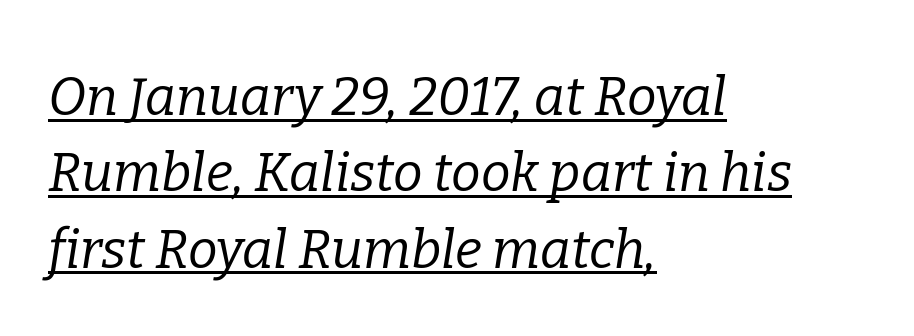
The image shows 53 px regular-weight serif type, italic (leaning right); set left-aligned, normal line spacing (1.44x), normal letter spacing, underlined; low stroke contrast and a medium x-height.
